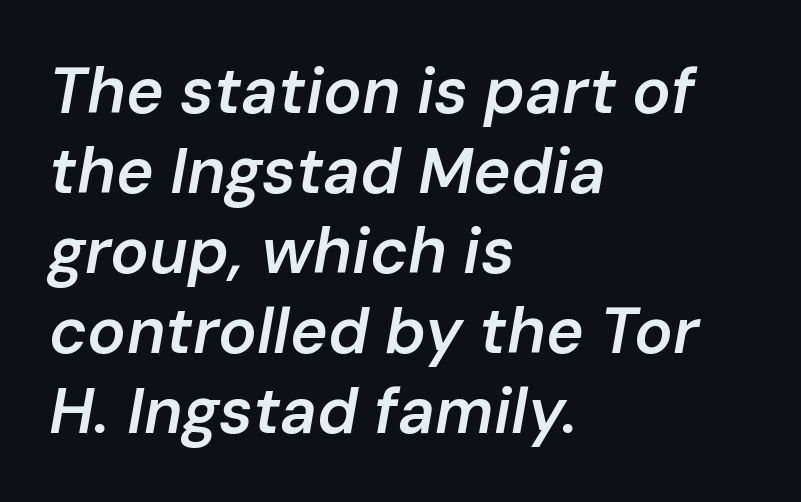
The image shows 64 px semibold type, italic (leaning right); set left-aligned, normal line spacing (1.25x), normal letter spacing, not underlined; low stroke contrast and a medium x-height.
